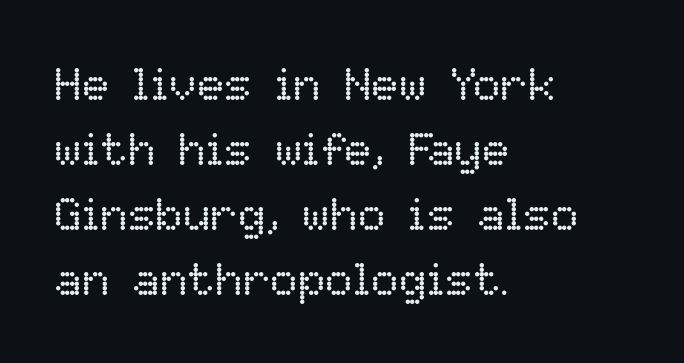
Default kerning and tracking; the words read as compact shapes. Underlining? Definitely not there. If you drew a line through each stem, it would be perfectly vertical. The letters advance in unequal steps, a hallmark of proportional type.
